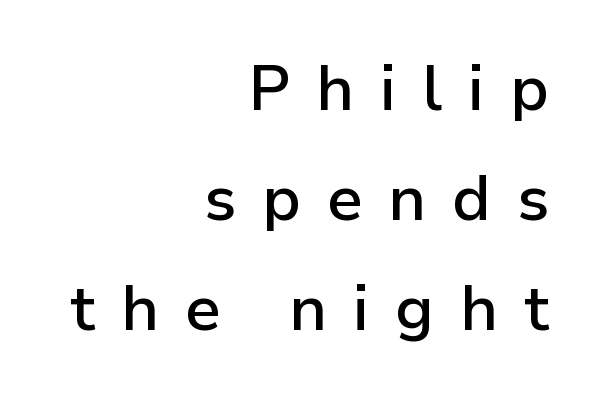
Every stem runs plumb, perpendicular to the baseline. A student would call this right alignment; a typographer would say flush right, rag left. The strokes are fattened partway — semibold, not bold. Honestly, there is no underline to notice here at all.
